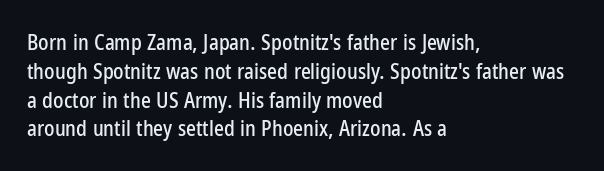
The image shows 21 px text type, upright; set left-aligned, normal line spacing (1.37x), normal letter spacing, not underlined.
